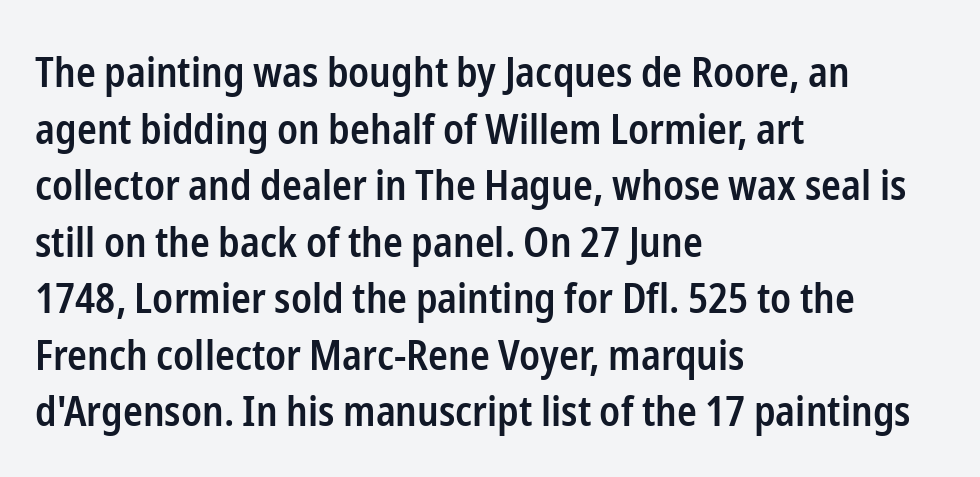
Think of a printed novel: that variable character pitch is what you see here. Honestly, there is no underline to notice here at all. The characters display no serif detailing; their extremities are plain. These lines are set flush left with a ragged right edge. This is roman type, the default non-slanted kind. Horizontal bands of white between lines are of average thickness.
